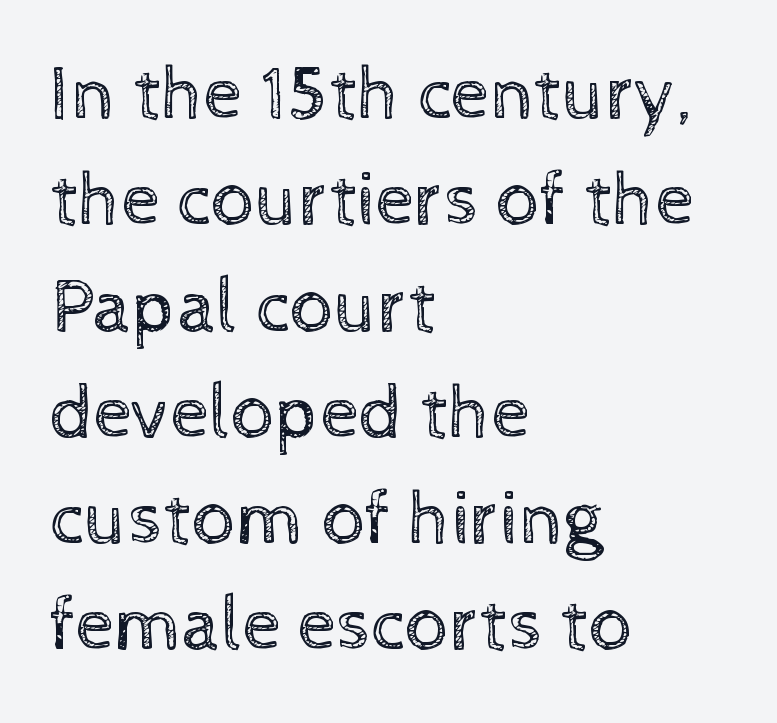
The image shows 77 px regular-weight type, upright; set left-aligned, normal line spacing (1.38x), normal letter spacing, not underlined; a medium x-height.
